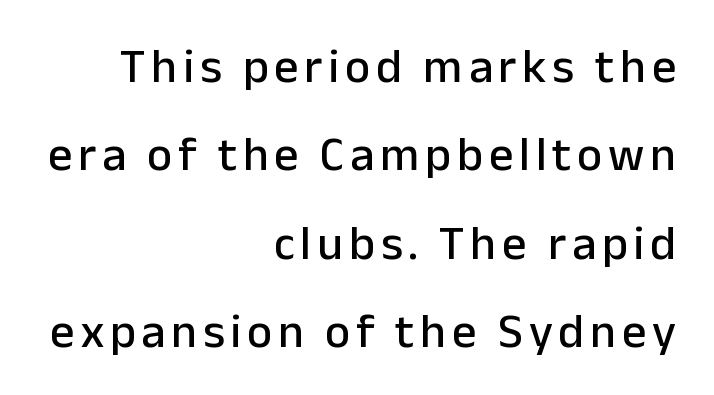
The image shows 48 px sans-serif type, upright; set right-aligned, line spacing 1.84x, not underlined; low stroke contrast and a medium x-height.
